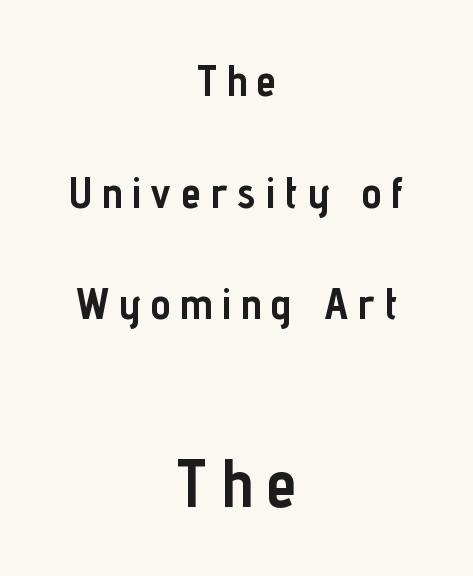
{"serif": "no", "italic": "no", "bold": "yes", "weight": "semibold", "width": "condensed", "stroke_contrast": "low", "x_height": "medium", "monospaced": "no", "underline": "no", "align": "center", "line_spacing": "loose", "line_spacing_ratio": 2.48, "letter_spacing": "wide", "letter_spacing_em": 0.22, "larger_block": "second", "size_ratio": 1.51, "glyph_px": 68}
